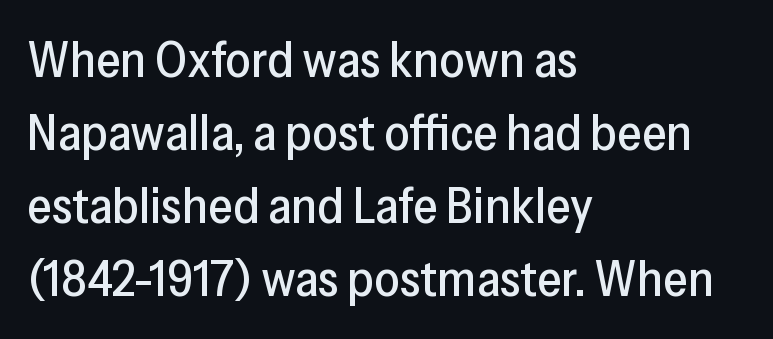
Q: Is the text italic (slanted)? A: No, it is upright.
Q: Is the typeface a serif or a sans-serif typeface? A: Sans-serif.
Q: Is the text underlined? A: No.
Q: How is the paragraph aligned? A: Left-aligned.
Q: Is the spacing between letters normal or unusually wide? A: Normal.
Q: Is the spacing between lines tight, normal or loose? A: Normal.
Q: Width (condensed, normal, or wide)? A: Normal.
Q: Stroke contrast? A: Low.
Q: x-height? A: Medium.
Q: Monospaced? A: No.
